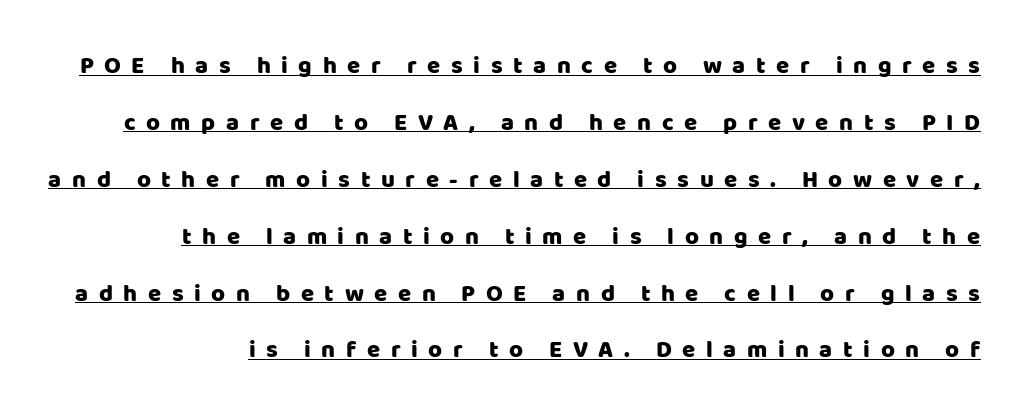
The image shows 24 px text type, upright; set loose line spacing (2.37x), unusually wide letter spacing (+0.44 em), underlined.
